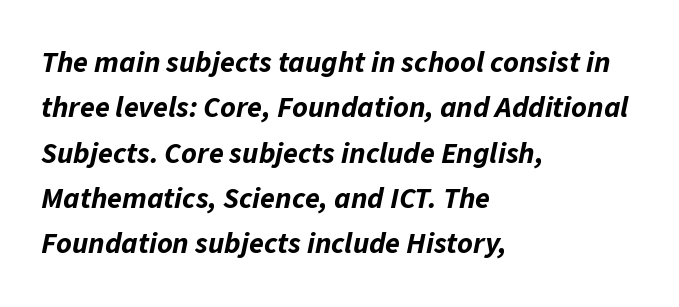
Q: Is the text bold? A: Yes.
Q: Is the text italic (slanted)? A: Yes, it leans right by about 11 degrees.
Q: Is the text underlined? A: No.
Q: How is the paragraph aligned? A: Left-aligned.
Q: Is the spacing between letters normal or unusually wide? A: Normal.
Q: Is the spacing between lines tight, normal or loose? A: Normal.
Q: Width (condensed, normal, or wide)? A: Normal.
Q: Stroke contrast? A: Low.
Q: x-height? A: Medium.
Q: Monospaced? A: No.
